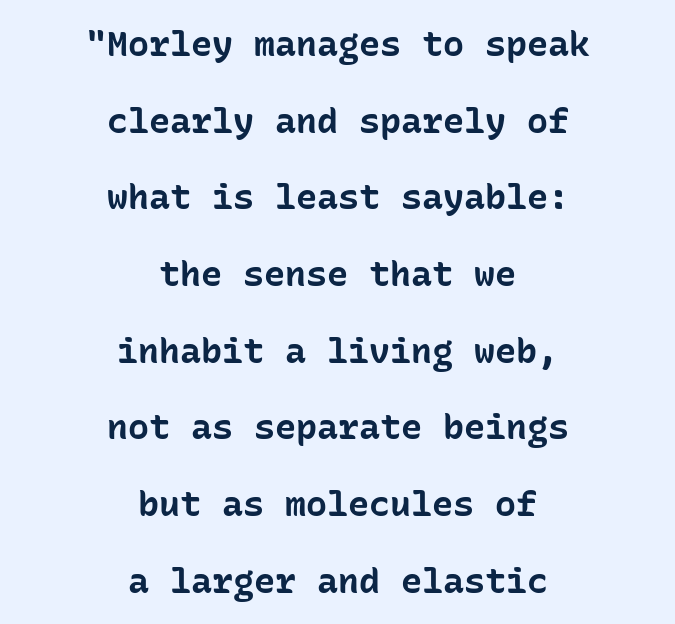
{"serif": "no", "italic": "no", "bold": "yes", "weight": "bold", "width": "normal", "stroke_contrast": "low", "x_height": "medium", "monospaced": "yes", "underline": "no", "align": "center", "line_spacing": "loose", "line_spacing_ratio": 2.19, "letter_spacing": "normal", "letter_spacing_em": 0.0, "glyph_px": 35}
